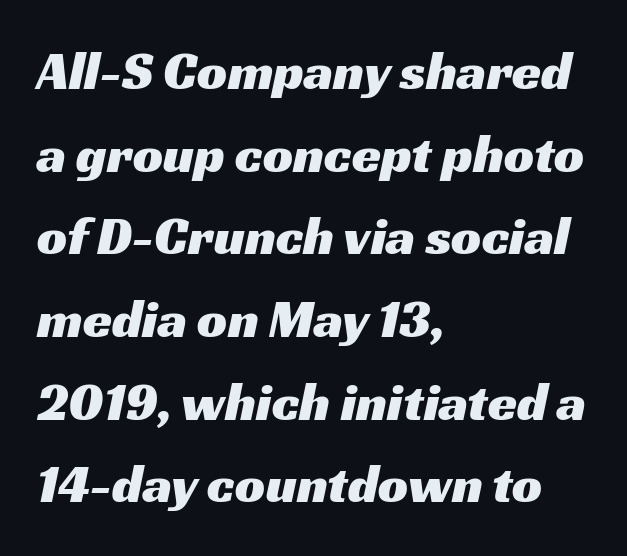
The passage shown is typed in a proportional face where columns would drift. This block has exactly the height ordinary leading produces. Each line starts at the same left margin while the right side varies. Short note: letters normally spaced. Anything drawn beneath the words? Only blank space. Nothing sits at the stroke ends, so this counts as sans-serif.
